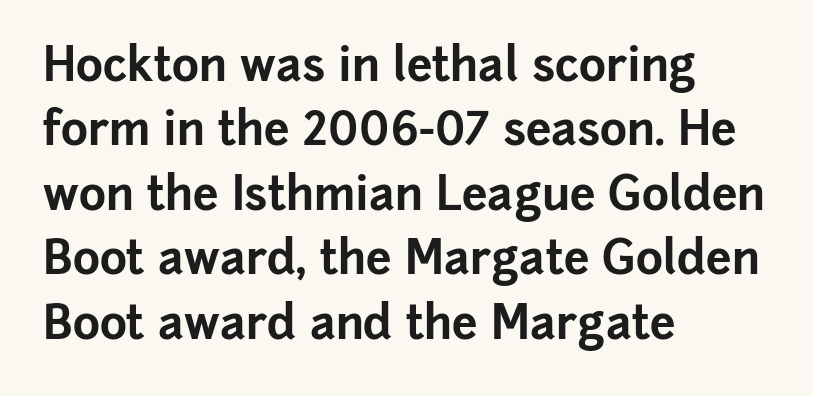
Q: Is the text bold? A: Yes.
Q: Is the text italic (slanted)? A: No, it is upright.
Q: Is the typeface a serif or a sans-serif typeface? A: Sans-serif.
Q: Is the text underlined? A: No.
Q: How is the paragraph aligned? A: Left-aligned.
Q: Is the spacing between letters normal or unusually wide? A: Normal.
Q: Is the spacing between lines tight, normal or loose? A: Normal.
Q: Width (condensed, normal, or wide)? A: Normal.
Q: Stroke contrast? A: Low.
Q: x-height? A: Medium.
Q: Monospaced? A: No.
